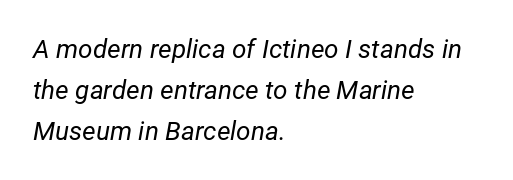
{"italic": "yes", "lean": "right", "slant_degrees": 12, "bold": "no", "underline": "no", "align": "left", "line_spacing": "normal", "line_spacing_ratio": 1.57, "letter_spacing": "normal", "letter_spacing_em": 0.0, "glyph_px": 26}
